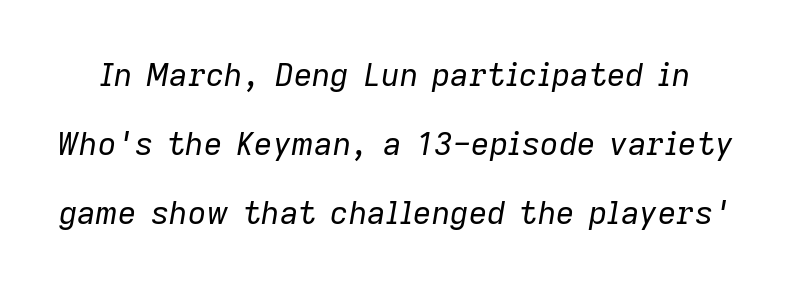
The image shows 32 px regular-weight type, italic (leaning right); set loose line spacing (2.15x), normal letter spacing, not underlined; low stroke contrast and a medium x-height.
